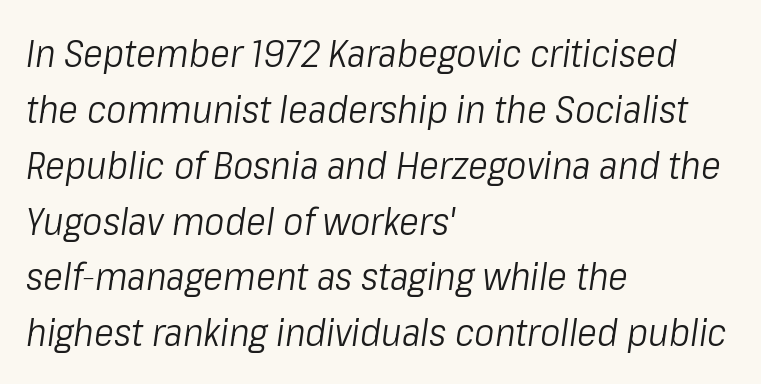
This sample uses plain, unmodified letter spacing. The rag falls on the right side of this text block. The face looks like a standard text weight, possibly lighter. Would a proofreader flag this as italicized? Yes. The face used here is proportionally spaced, like ordinary book or web type. A normal amount of white space separates one row of letters from the next.
